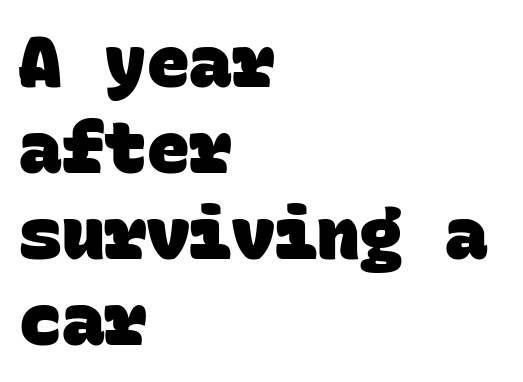
{"serif": "no", "bold": "yes", "weight": "heavy", "width": "normal", "stroke_contrast": "low", "x_height": "large", "monospaced": "yes", "underline": "no", "align": "left", "line_spacing_ratio": 1.21, "letter_spacing": "normal", "letter_spacing_em": 0.0, "glyph_px": 71}
